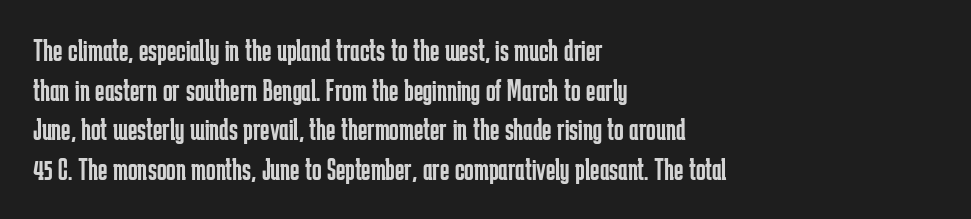
Here the glyphs are tracked normally, forming tight word shapes. Designer's note — italics off, roman on. Do the characters align in a grid? No, the font is proportional. Are there feet on the stems? There aren't — it's a sans.
